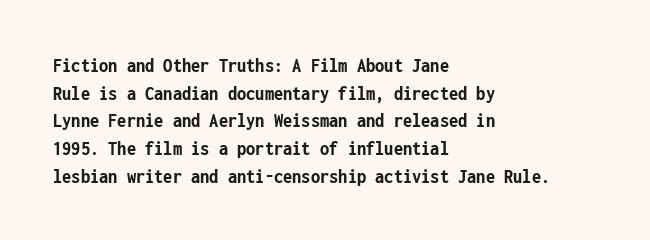
{"italic": "no", "bold": "yes", "underline": "no", "align": "left", "line_spacing": "normal", "line_spacing_ratio": 1.32, "letter_spacing": "normal", "letter_spacing_em": 0.0, "glyph_px": 21}
